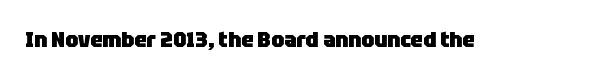
Short note: letters normally spaced. Words float on clear page, feet unadorned. The letters stand upright; this is a roman face. Heavy, bold letterforms.
